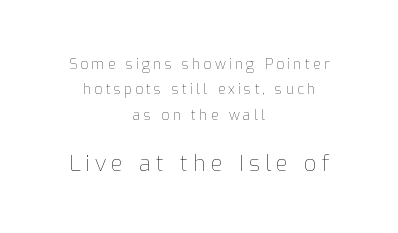
The image shows 22 px text type, upright; set centered, line spacing 1.81x, unusually wide letter spacing (+0.23 em), not underlined; the second (bottom) block is 1.57x larger.
